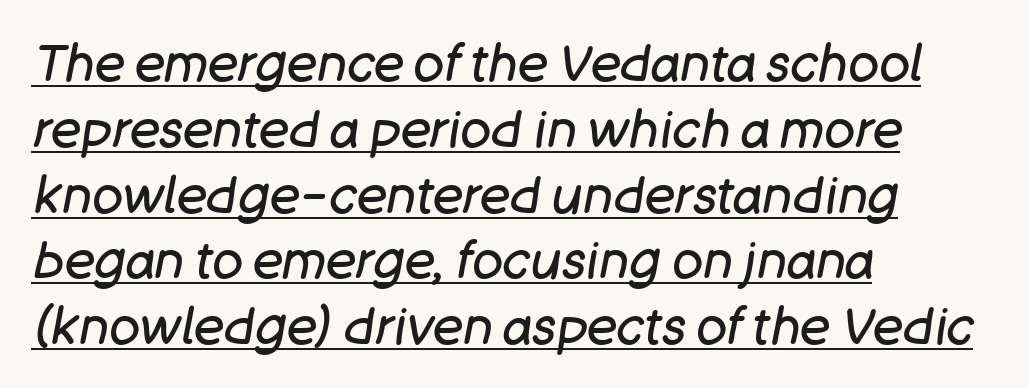
The image shows 51 px regular-weight type, italic (leaning right); set left-aligned, normal line spacing (1.29x), normal letter spacing, underlined; low stroke contrast and a large x-height.
